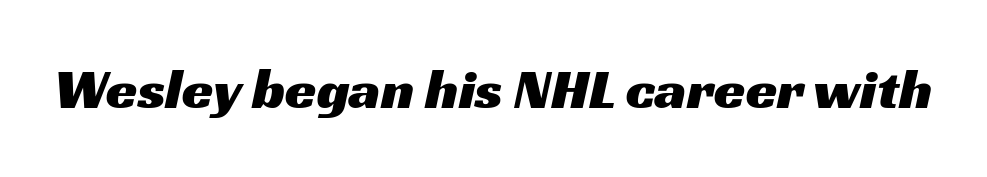
The space beneath each line is pristine and unruled. Is this a sans? Yes — the strokes have no serifs. This rendering leaves character spacing at its baseline value. Note the varied advance widths — an 'i' is clearly narrower than an 'm'.
